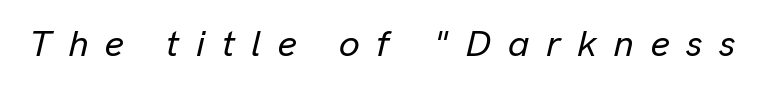
{"italic": "yes", "lean": "right", "slant_degrees": 13, "width": "normal", "stroke_contrast": "low", "x_height": "medium", "monospaced": "no", "underline": "no", "letter_spacing": "wide", "letter_spacing_em": 0.45, "glyph_px": 37}
